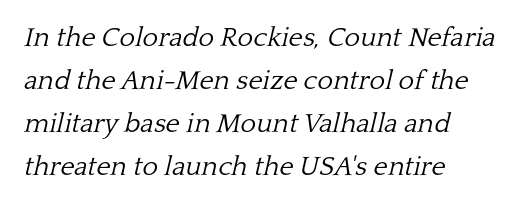
The image shows 27 px text type, italic (leaning right); set left-aligned, normal line spacing (1.59x), normal letter spacing, not underlined.
